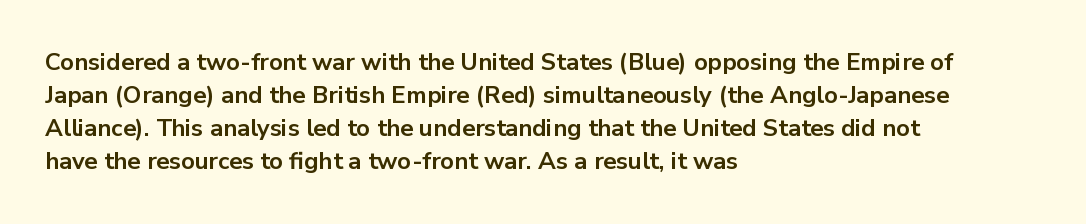
The image shows 24 px bold type, upright; set left-aligned, normal line spacing (1.38x), normal letter spacing, not underlined.
